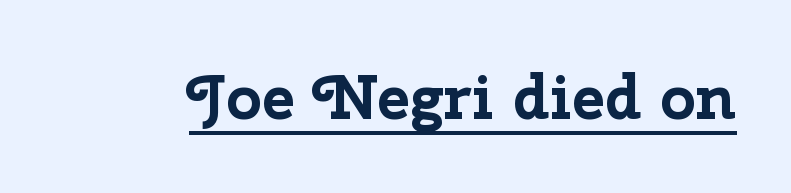
You could not count columns in this text — the font is proportionally spaced. The passage shown is typeset with a sans-serif family. Notice how a bar underscores the lettering throughout. Tall strokes in this sample are plumb rather than angled. Heft: maximum for text — a bold.
